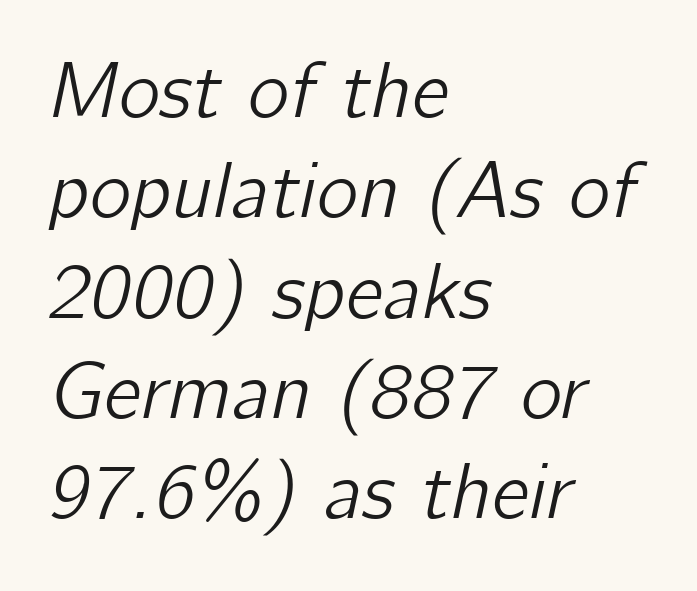
Q: Is the text italic (slanted)? A: Yes, it leans right by about 12 degrees.
Q: Is the text underlined? A: No.
Q: How is the paragraph aligned? A: Left-aligned.
Q: Is the spacing between letters normal or unusually wide? A: Normal.
Q: Is the spacing between lines tight, normal or loose? A: Normal.
Q: Width (condensed, normal, or wide)? A: Normal.
Q: Stroke contrast? A: Low.
Q: x-height? A: Medium.
Q: Monospaced? A: No.
